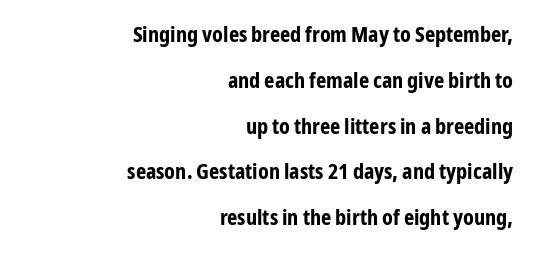
Q: Is the text bold? A: Yes.
Q: Is the text italic (slanted)? A: No, it is upright.
Q: Is the text underlined? A: No.
Q: How is the paragraph aligned? A: Right-aligned.
Q: Is the spacing between letters normal or unusually wide? A: Normal.
Q: Is the spacing between lines tight, normal or loose? A: Loose.
